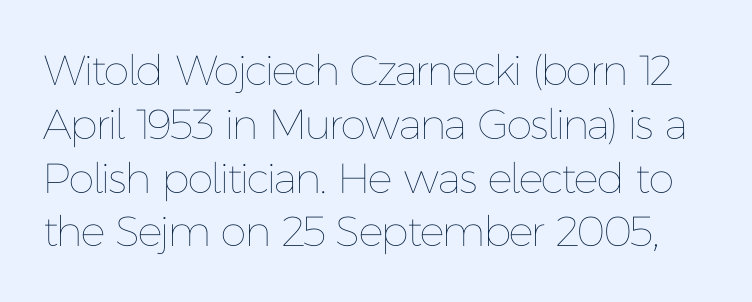
Q: Is the text bold? A: No.
Q: Is the text italic (slanted)? A: No, it is upright.
Q: Is the text underlined? A: No.
Q: Is the spacing between letters normal or unusually wide? A: Normal.
Q: Is the spacing between lines tight, normal or loose? A: Normal.
Q: Width (condensed, normal, or wide)? A: Normal.
Q: Stroke contrast? A: Low.
Q: x-height? A: Medium.
Q: Monospaced? A: No.
